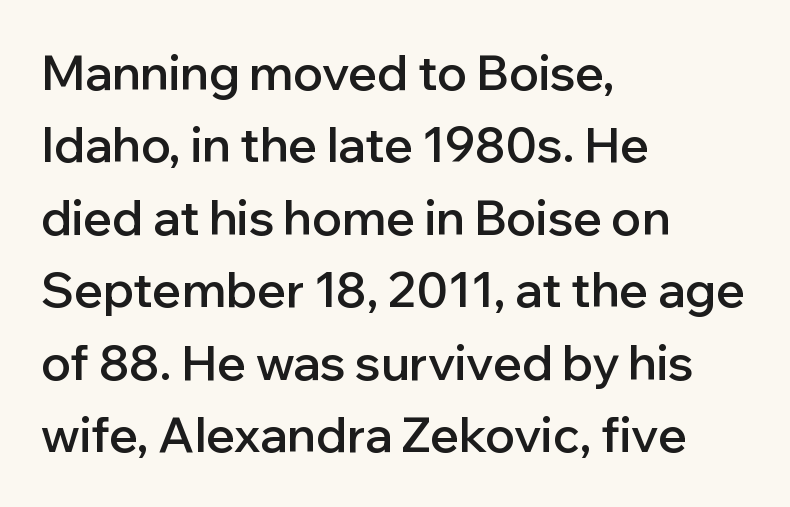
Here the glyphs are tracked normally, forming tight word shapes. Vertically, the passage feels balanced, rows spaced as you'd expect. Check where the strokes stop: nothing finishes them off — pure sans. The sample has been set in demibold, a notch under bold.
